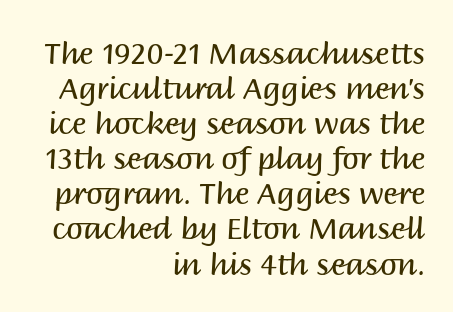
The image shows 30 px regular-weight sans-serif type; set right-aligned, line spacing 1.17x, normal letter spacing, not underlined; medium stroke contrast and a large x-height.
